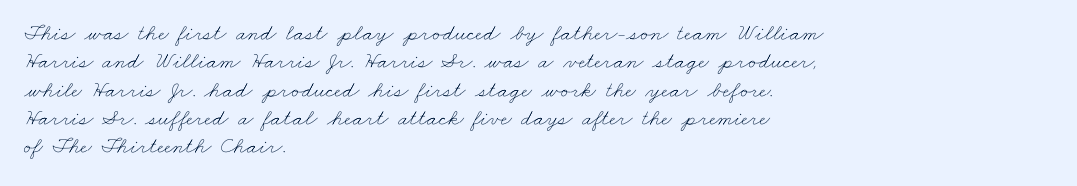
{"bold": "no", "underline": "no", "align": "left", "line_spacing_ratio": 1.23, "letter_spacing": "normal", "letter_spacing_em": 0.0, "glyph_px": 23}
